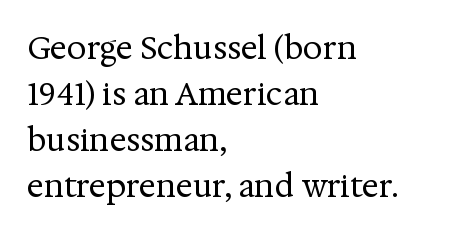
Quick note: underline off. Small tapered or slab feet sit at the stroke ends, so this counts as serif. Which margin do the lines hug? The left one — the right edge is uneven. How are the letters spaced? Ordinarily, with no added tracking.
